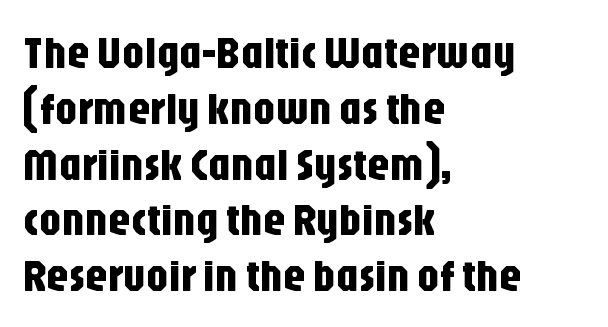
The passage shown has conventional tracking throughout. In terms of posture, this sample is upright. The passage shown is typeset with a sans-serif family. The setting favours the left margin, as ordinary paragraphs usually do. The strip under each line holds only bare page. Do the characters align in a grid? No, the font is proportional.
